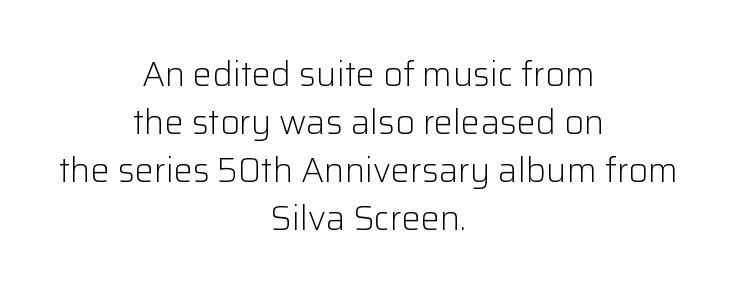
The image shows 34 px light sans-serif type, upright; set centered, normal line spacing (1.41x), normal letter spacing, not underlined; low stroke contrast and a medium x-height.
